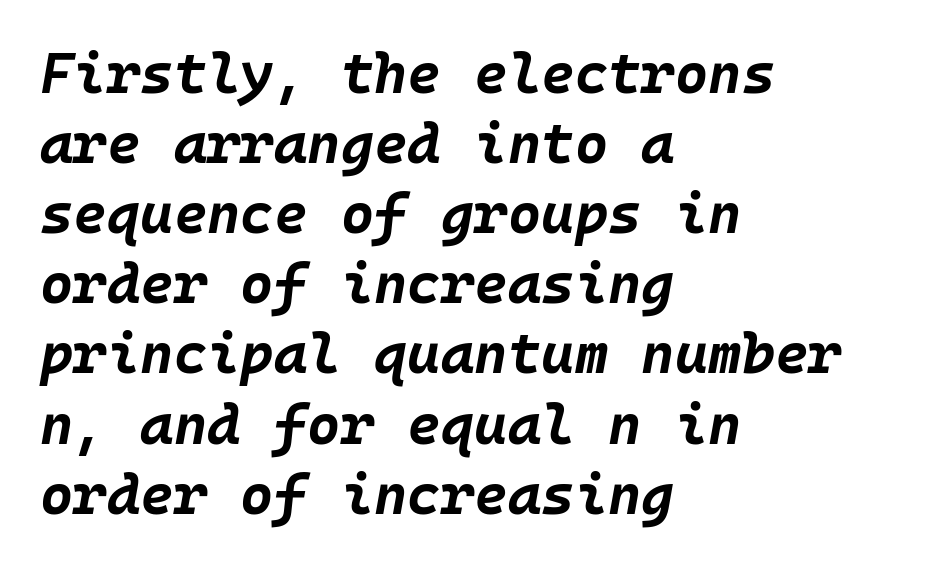
Between one letter and the next there's only the usual sliver of space. These words are printed bold, with thick strokes throughout. Yep, that's italic — everything's leaning. The lines are quadded left. Unmarked baselines from the first word to the last.
